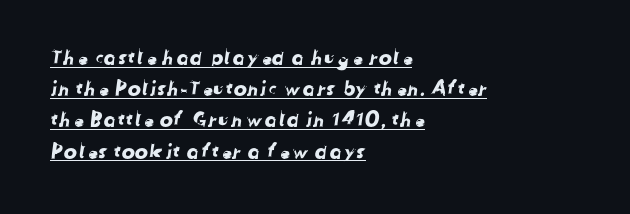
These lines sit exactly where default settings would place them. The paragraph shown leans on its left margin. In designer terms, the underline attribute is active on this setting. Students, note that the glyphs here touch the page at normal intervals.
